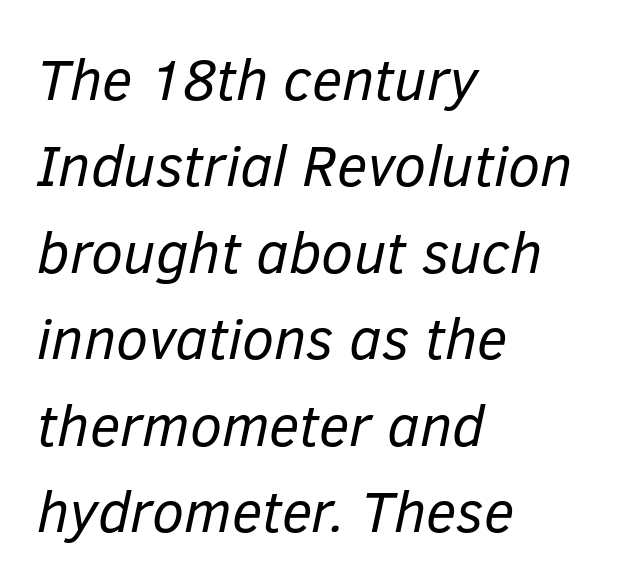
Q: Is the text bold? A: No.
Q: Is the text italic (slanted)? A: Yes, it leans right by about 12 degrees.
Q: Is the text underlined? A: No.
Q: How is the paragraph aligned? A: Left-aligned.
Q: Is the spacing between letters normal or unusually wide? A: Normal.
Q: Is the spacing between lines tight, normal or loose? A: Normal.
Q: Width (condensed, normal, or wide)? A: Normal.
Q: Stroke contrast? A: Low.
Q: x-height? A: Medium.
Q: Monospaced? A: No.
